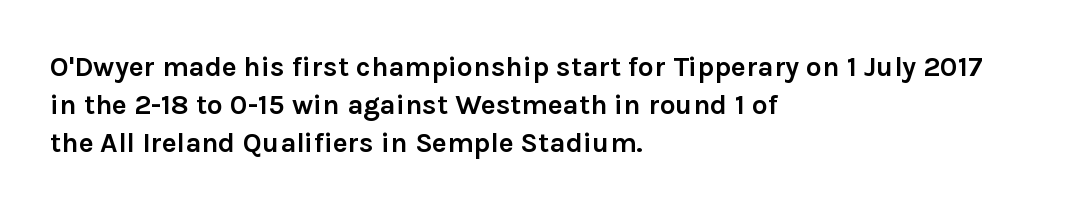
The image shows 28 px semibold sans-serif type, upright; set left-aligned, normal line spacing (1.35x), normal letter spacing, not underlined; a medium x-height.
